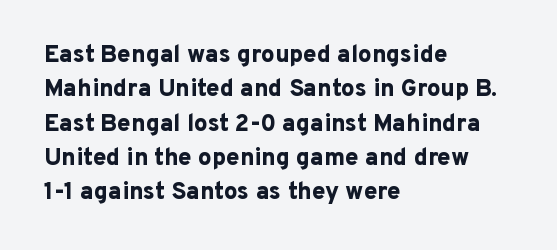
Q: Is the text bold? A: Yes.
Q: Is the text italic (slanted)? A: No, it is upright.
Q: Is the text underlined? A: No.
Q: How is the paragraph aligned? A: Left-aligned.
Q: Is the spacing between letters normal or unusually wide? A: Normal.
Q: Is the spacing between lines tight, normal or loose? A: Normal.
